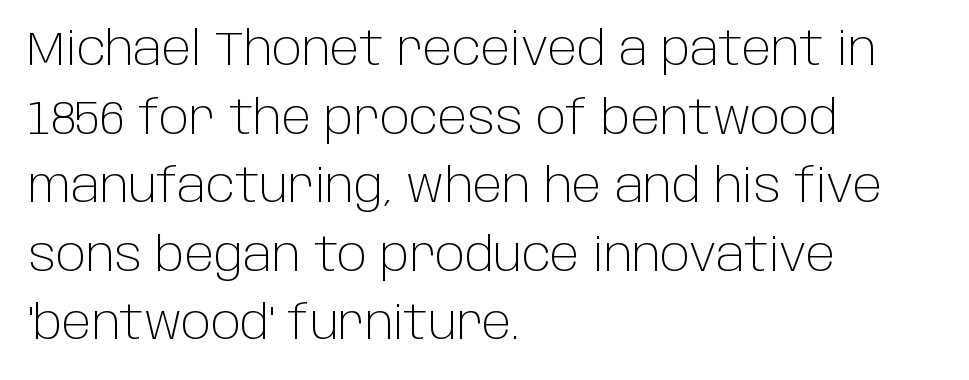
The image shows 46 px light sans-serif type, upright; set left-aligned, normal line spacing (1.49x), normal letter spacing, not underlined; low stroke contrast and a large x-height.
